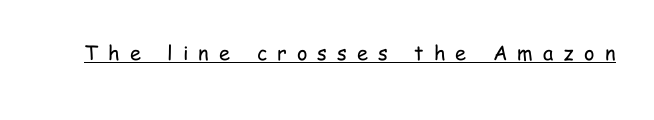
Q: Is the text bold? A: No.
Q: Is the text italic (slanted)? A: No, it is upright.
Q: Is the text underlined? A: Yes.
Q: Is the spacing between letters normal or unusually wide? A: Unusually wide.
